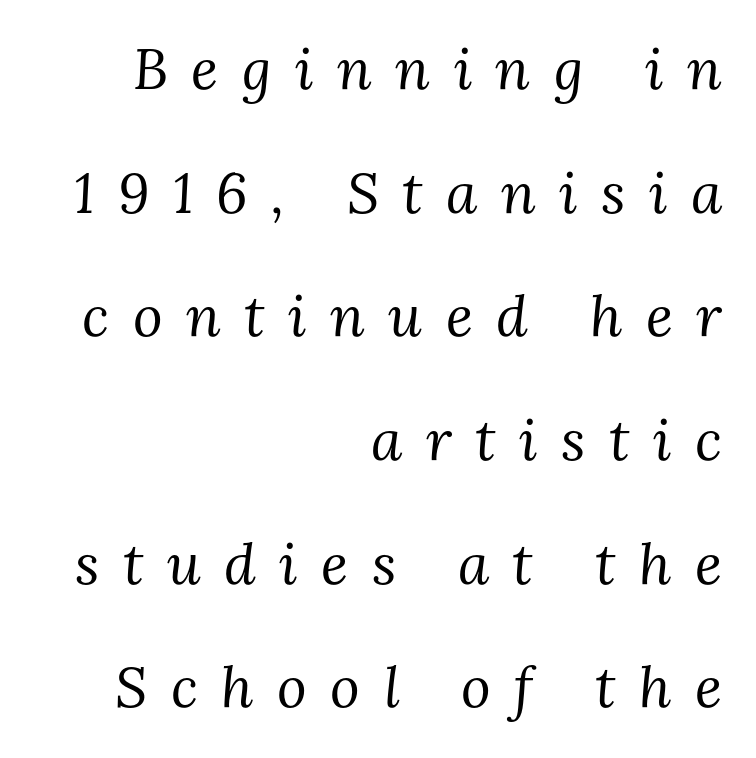
The image shows 57 px regular-weight serif type, italic (leaning right); set right-aligned, loose line spacing (2.17x), unusually wide letter spacing (+0.41 em), not underlined; medium stroke contrast and a medium x-height.
